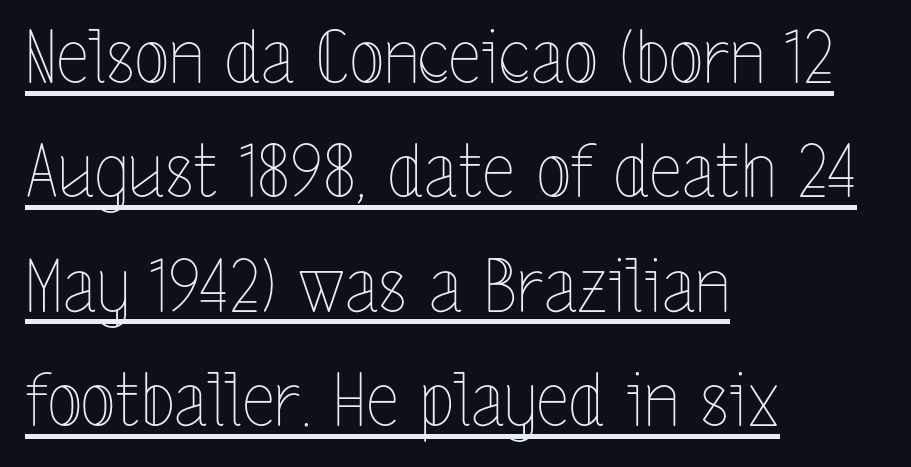
The block of text has a typical density, with ordinary space between rows. Standard letterfit; no display-style spreading of the glyphs. The weight tops out at a normal text grade. Here the designer chose a conventional face with non-uniform glyph widths. In terms of posture, this sample is upright. Beneath each row of characters lies a ruled line.
